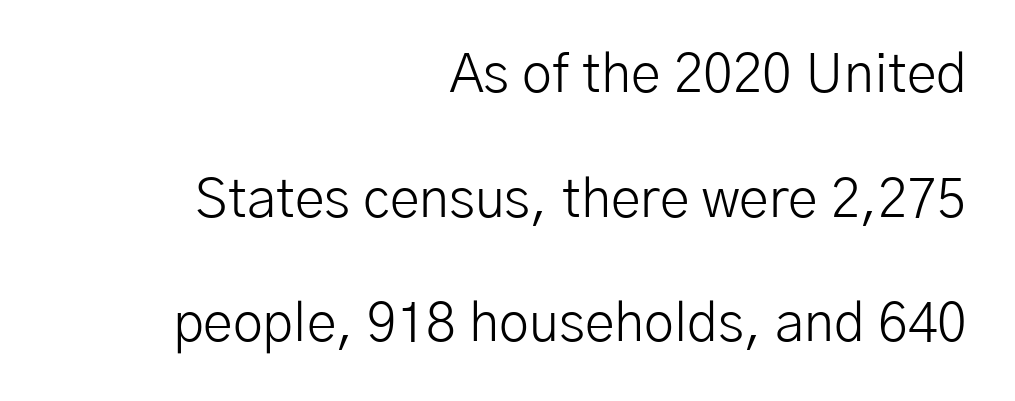
Observe the ordinary spacing: letters are neighbours, not strangers. The specimen omits any rule beneath the text block's lines. This sample trades compactness for vertical openness between lines. Short and long lines alike share a common ending point at right.
